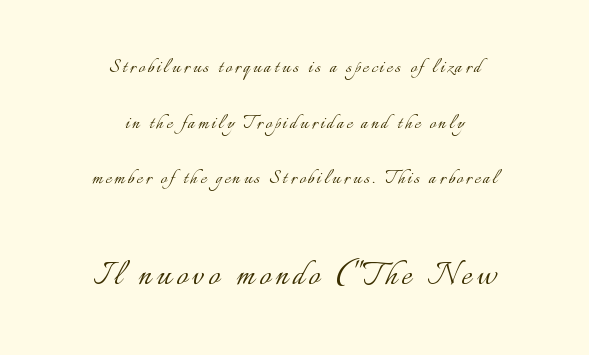
{"bold": "no", "weight": "light", "width": "normal", "stroke_contrast": "low", "x_height": "small", "monospaced": "no", "underline": "no", "align": "center", "line_spacing": "loose", "line_spacing_ratio": 2.42, "larger_block": "second", "size_ratio": 1.74, "glyph_px": 40}
